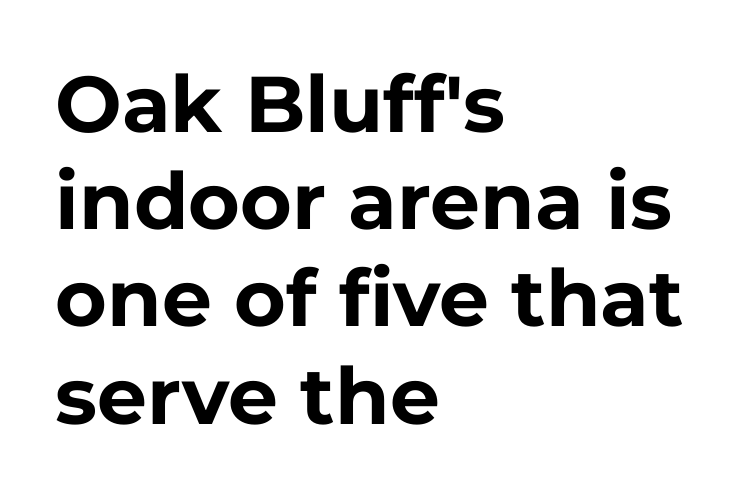
{"serif": "no", "italic": "no", "bold": "yes", "weight": "bold", "width": "normal", "stroke_contrast": "low", "x_height": "medium", "monospaced": "no", "underline": "no", "align": "left", "line_spacing_ratio": 1.23, "letter_spacing": "normal", "letter_spacing_em": 0.0, "glyph_px": 79}
